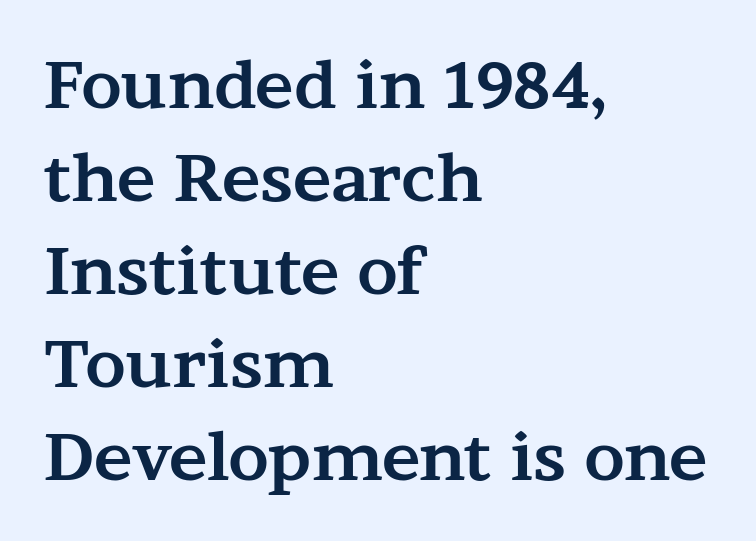
Plenty of ink on the page — the face is bold. Unlike italic type, these characters show no tilt at all. The area under the type is left untouched. The vertical gap from one line to the next is medium. Typographically, this falls in the serif category.
